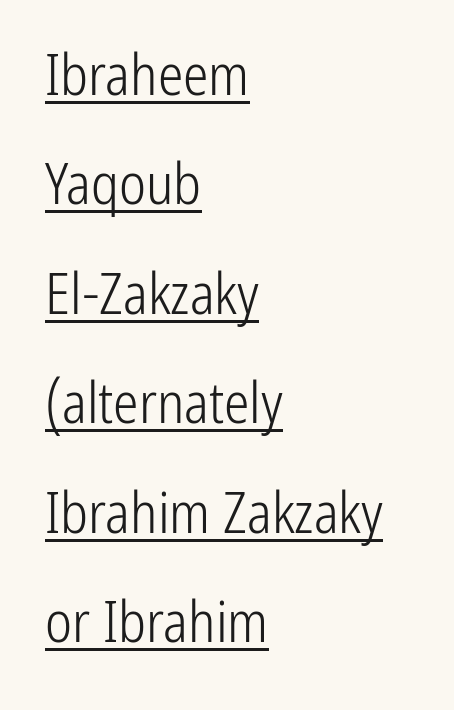
Q: Is the text bold? A: No.
Q: Is the text italic (slanted)? A: No, it is upright.
Q: Is the typeface a serif or a sans-serif typeface? A: Sans-serif.
Q: Is the text underlined? A: Yes.
Q: How is the paragraph aligned? A: Left-aligned.
Q: Is the spacing between letters normal or unusually wide? A: Normal.
Q: Is the spacing between lines tight, normal or loose? A: Loose.
Q: Width (condensed, normal, or wide)? A: Condensed.
Q: Stroke contrast? A: Low.
Q: x-height? A: Medium.
Q: Monospaced? A: No.
